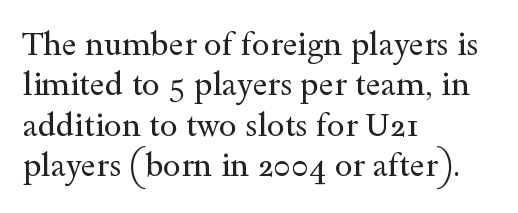
The image shows 32 px regular-weight, wide serif type, upright; set left-aligned, normal line spacing (1.26x), normal letter spacing, not underlined; a small x-height.
